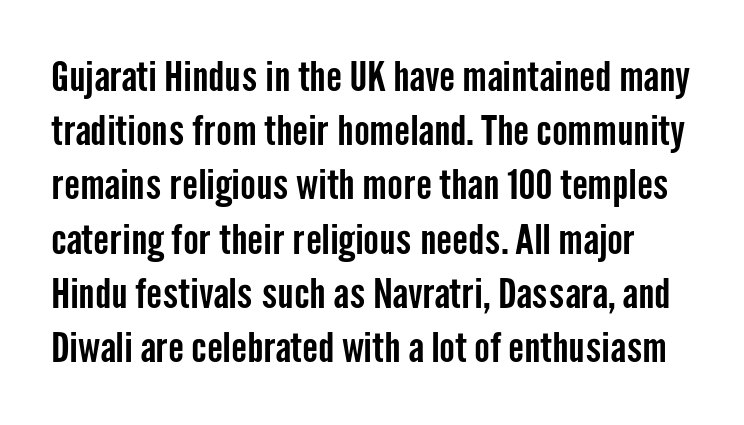
Q: Is the text italic (slanted)? A: No, it is upright.
Q: Is the typeface a serif or a sans-serif typeface? A: Sans-serif.
Q: Is the text underlined? A: No.
Q: Is the spacing between letters normal or unusually wide? A: Normal.
Q: Is the spacing between lines tight, normal or loose? A: Normal.
Q: Width (condensed, normal, or wide)? A: Condensed.
Q: Stroke contrast? A: Low.
Q: x-height? A: Medium.
Q: Monospaced? A: No.
